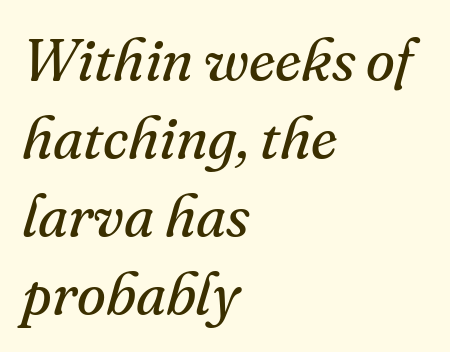
{"serif": "yes", "italic": "yes", "lean": "right", "slant_degrees": 16, "bold": "no", "weight": "regular", "width": "normal", "stroke_contrast": "medium", "x_height": "small", "monospaced": "no", "underline": "no", "align": "left", "line_spacing": "normal", "line_spacing_ratio": 1.32, "letter_spacing": "normal", "letter_spacing_em": 0.0, "glyph_px": 59}
